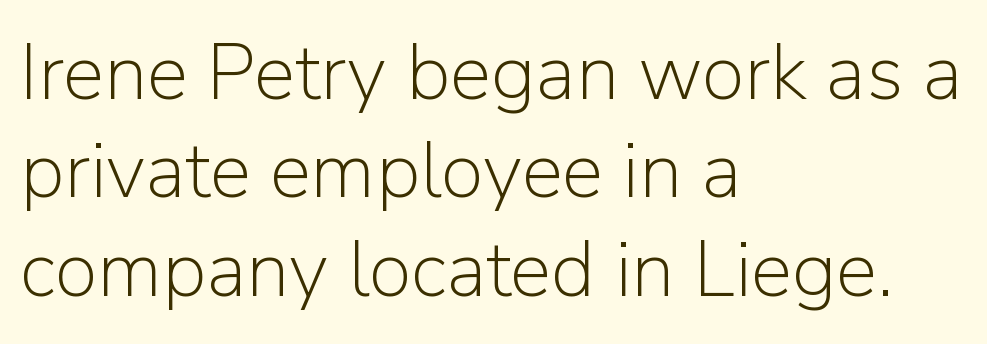
Horizontal bands of white between lines are of average thickness. The letters sit at their default tracking, neither squeezed nor spread. Stroke mass is kept to a normal reading level or below. Every character sits straight up, as roman type does. Proportional: the letters do not fall into vertical columns. The setting favours the left margin, as ordinary paragraphs usually do.
